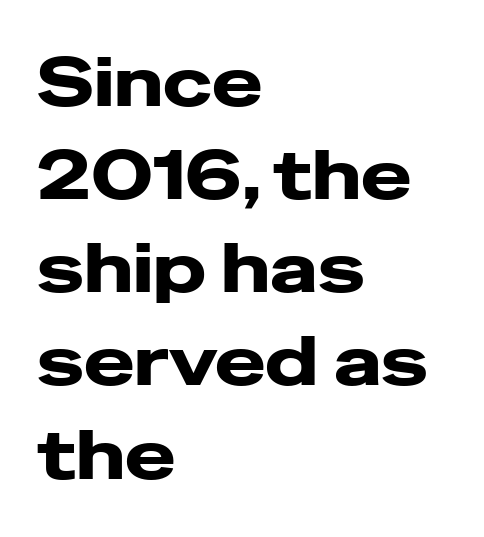
Q: Is the text bold? A: Yes.
Q: Is the text italic (slanted)? A: No, it is upright.
Q: Is the typeface a serif or a sans-serif typeface? A: Sans-serif.
Q: Is the text underlined? A: No.
Q: How is the paragraph aligned? A: Left-aligned.
Q: Is the spacing between letters normal or unusually wide? A: Normal.
Q: Is the spacing between lines tight, normal or loose? A: Normal.
Q: Width (condensed, normal, or wide)? A: Wide.
Q: Stroke contrast? A: Low.
Q: x-height? A: Medium.
Q: Monospaced? A: No.
